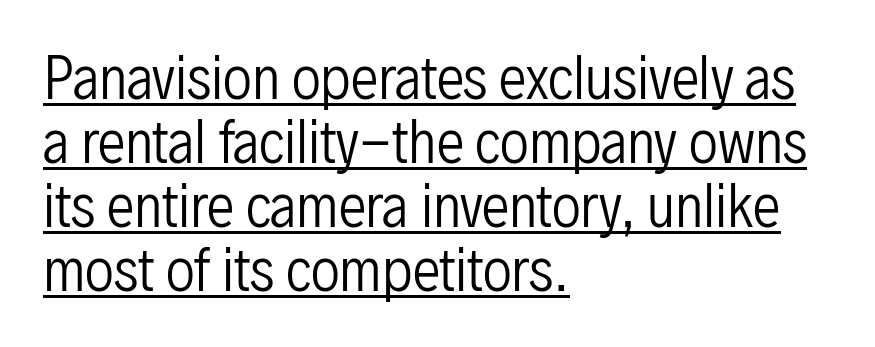
{"serif": "no", "italic": "no", "bold": "no", "weight": "regular", "width": "condensed", "stroke_contrast": "low", "x_height": "medium", "monospaced": "no", "underline": "yes", "align": "left", "line_spacing": "tight", "line_spacing_ratio": 1.14, "letter_spacing": "normal", "letter_spacing_em": 0.0, "glyph_px": 56}
